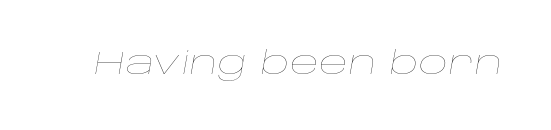
The line texture is even and compact thanks to regular tracking. The strip under each line holds only bare page. The characters are drawn with everyday or finer stroke widths. Note the varied advance widths — an 'i' is clearly narrower than an 'm'. This is oblique type, the kind used for emphasis or titles.
